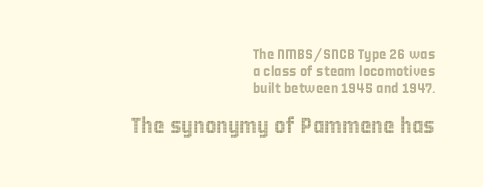
{"italic": "no", "underline": "no", "align": "right", "line_spacing_ratio": 1.2, "letter_spacing": "normal", "letter_spacing_em": 0.0, "larger_block": "second", "size_ratio": 1.57, "glyph_px": 22}
